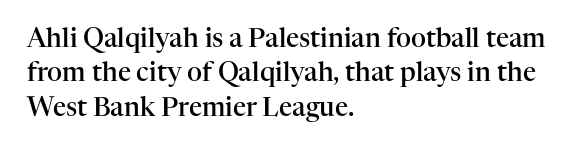
Where is the straight margin? On the left. Short note: letters normally spaced. Lines of text with bare space underneath. On the weight axis this lands at semibold, roughly 600. The passage shown stacks its lines at a standard gap.
